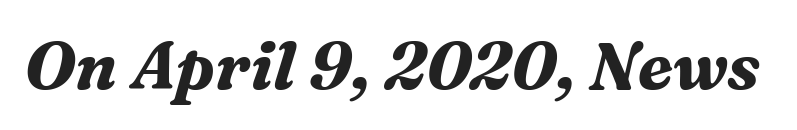
{"serif": "yes", "italic": "yes", "lean": "right", "slant_degrees": 16, "bold": "yes", "weight": "bold", "width": "normal", "stroke_contrast": "medium", "x_height": "medium", "monospaced": "no", "underline": "no", "letter_spacing": "normal", "letter_spacing_em": 0.0, "glyph_px": 66}
